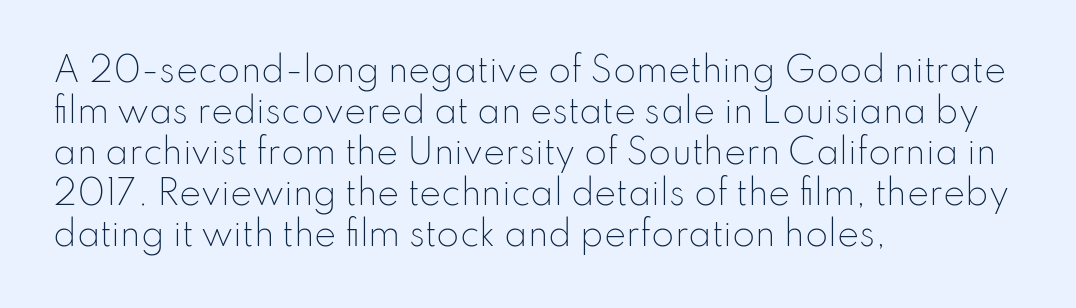
Words float on clear page, feet unadorned. Nope, not italic — everything's standing straight. No extra tracking has been applied to these lines. Weight: in the light-to-regular range.
